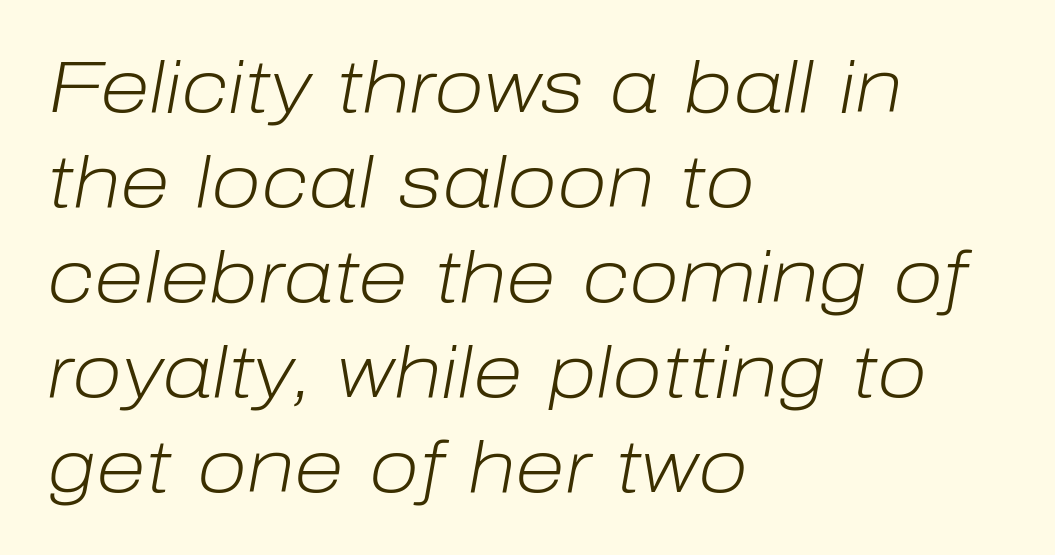
{"italic": "yes", "lean": "right", "slant_degrees": 10, "bold": "no", "weight": "light", "width": "normal", "stroke_contrast": "low", "x_height": "medium", "monospaced": "no", "underline": "no", "align": "left", "line_spacing": "normal", "line_spacing_ratio": 1.3, "letter_spacing": "normal", "letter_spacing_em": 0.0, "glyph_px": 73}
